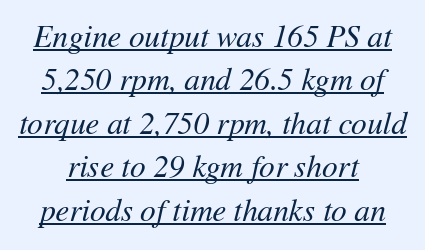
The passage shown is typed in a proportional face where columns would drift. The typesetting does not lean heavy: it is not bold. Is the type slanted? Yes — the strokes lean at a clear angle. The specimen includes a rule beneath the text block's lines. A typesetter would call this leading conventional body-copy spacing. A typesetter would call this zero additional tracking.
